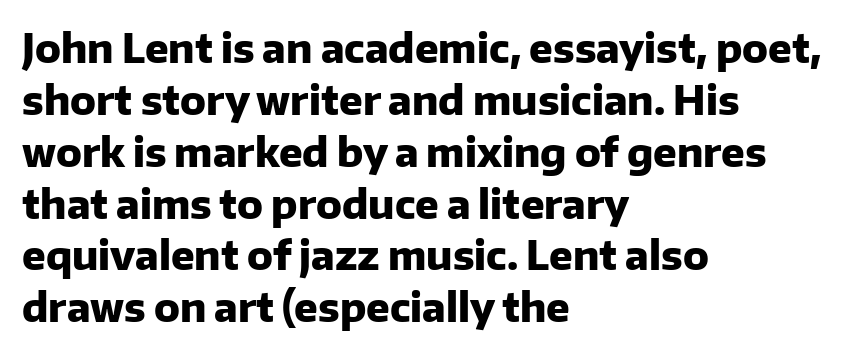
The image shows 39 px heavy sans-serif type, upright; set left-aligned, normal line spacing (1.33x), normal letter spacing, not underlined; low stroke contrast and a medium x-height.
